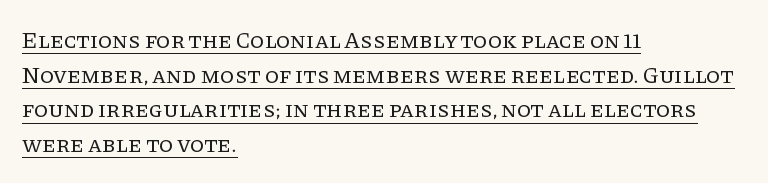
The horizontal fit of the characters is conventional and even. Horizontally, the lines are justified to the leading edge only. The block of text has a typical density, with ordinary space between rows. Does a line run under the words? Yes, clearly. This is not heavy type; no bold has been used. The letters stand upright; this is a roman face.
